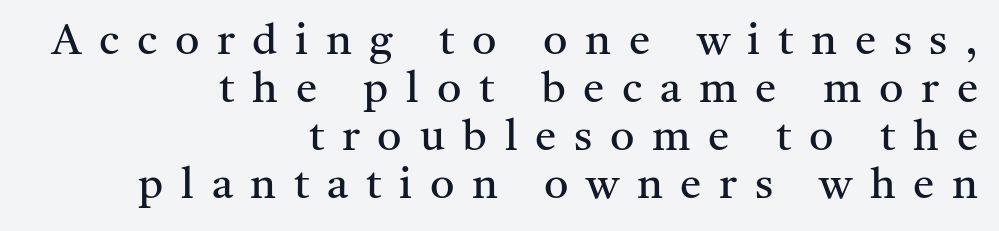
The image shows 43 px regular-weight serif type, upright; set right-aligned, tight line spacing (1.12x), unusually wide letter spacing (+0.41 em), not underlined; medium stroke contrast and a medium x-height.
